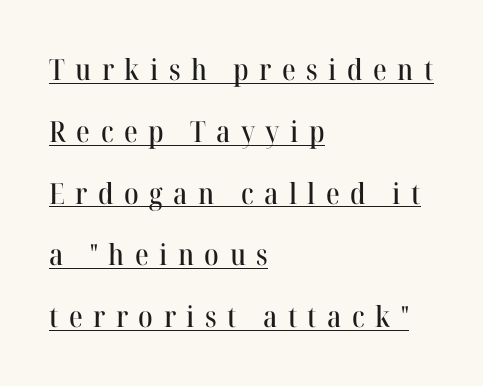
Honestly, the underline is the first thing you notice here. The text block is weighted toward the left margin, trailing off unevenly rightward. Tall strokes in this sample are plumb rather than angled. Proportional: the letters do not fall into vertical columns. Quick note: interline space is abundant. Observe the wide spacing: letters keep a clear distance from each other.
